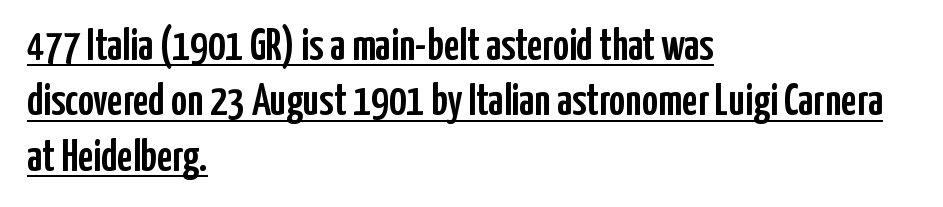
The line-height multiplier appears to be the usual default. The letterforms sit shoulder to shoulder at normal distance. This sample has the flowing, uneven cadence of proportional lettering. This sample uses a sans-serif face.
